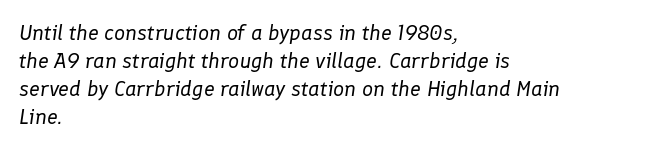
The words here are not underlined. Posture: slanted. The tracking reads as untouched default to a designer's eye. Line beginnings align vertically; line endings do not.
